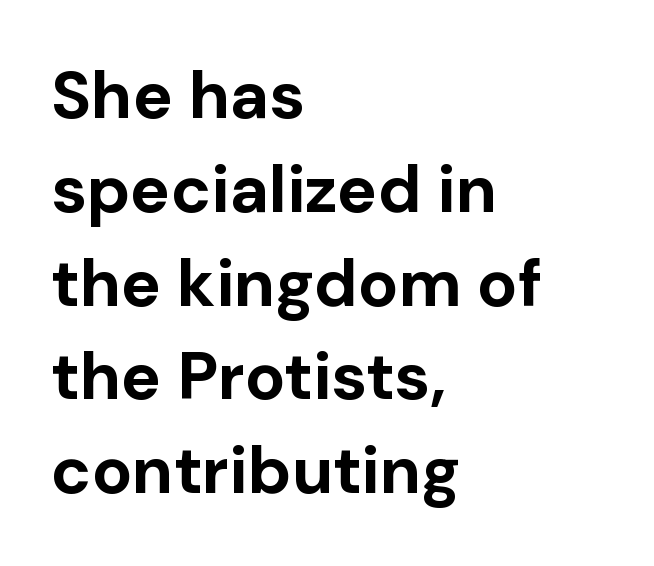
Q: Is the text bold? A: Yes.
Q: Is the text italic (slanted)? A: No, it is upright.
Q: Is the typeface a serif or a sans-serif typeface? A: Sans-serif.
Q: Is the text underlined? A: No.
Q: How is the paragraph aligned? A: Left-aligned.
Q: Is the spacing between letters normal or unusually wide? A: Normal.
Q: Is the spacing between lines tight, normal or loose? A: Normal.
Q: Width (condensed, normal, or wide)? A: Normal.
Q: Stroke contrast? A: Low.
Q: x-height? A: Medium.
Q: Monospaced? A: No.
